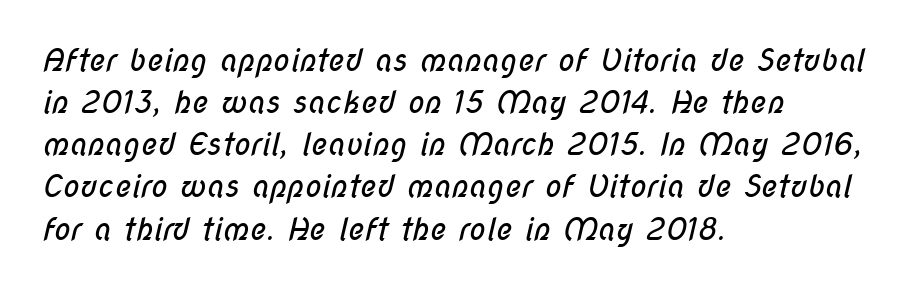
Q: Is the text bold? A: No.
Q: Is the typeface a serif or a sans-serif typeface? A: Sans-serif.
Q: Is the text underlined? A: No.
Q: How is the paragraph aligned? A: Left-aligned.
Q: Is the spacing between letters normal or unusually wide? A: Normal.
Q: Is the spacing between lines tight, normal or loose? A: Normal.
Q: Width (condensed, normal, or wide)? A: Condensed.
Q: Stroke contrast? A: Low.
Q: x-height? A: Medium.
Q: Monospaced? A: No.
